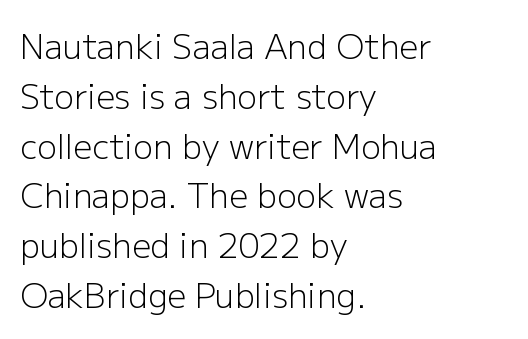
Q: Is the text bold? A: No.
Q: Is the text italic (slanted)? A: No, it is upright.
Q: Is the typeface a serif or a sans-serif typeface? A: Sans-serif.
Q: Is the text underlined? A: No.
Q: How is the paragraph aligned? A: Left-aligned.
Q: Is the spacing between letters normal or unusually wide? A: Normal.
Q: Is the spacing between lines tight, normal or loose? A: Normal.
Q: Width (condensed, normal, or wide)? A: Normal.
Q: Stroke contrast? A: Low.
Q: x-height? A: Medium.
Q: Monospaced? A: No.
